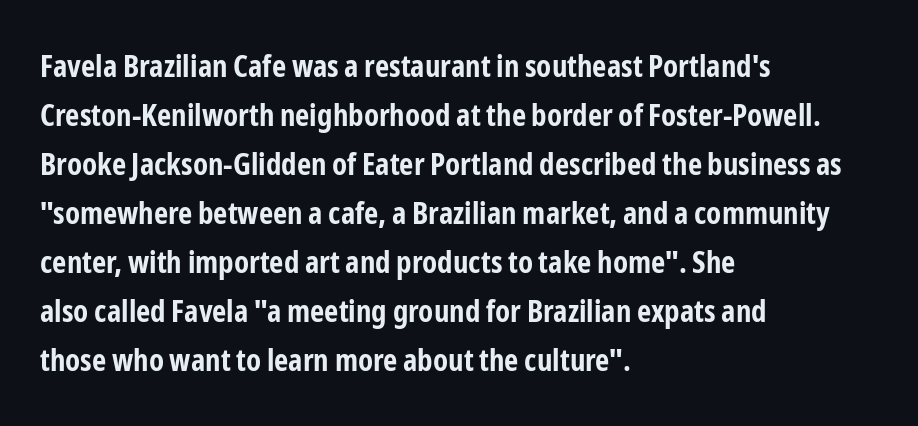
{"serif": "no", "italic": "no", "bold": "yes", "weight": "bold", "width": "condensed", "stroke_contrast": "low", "x_height": "medium", "monospaced": "no", "underline": "no", "align": "left", "line_spacing": "normal", "line_spacing_ratio": 1.58, "letter_spacing": "normal", "letter_spacing_em": 0.0, "glyph_px": 31}
